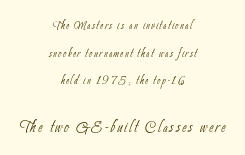
Q: Is the text bold? A: No.
Q: Is the text underlined? A: No.
Q: How is the paragraph aligned? A: Centered.
Q: Is the spacing between lines tight, normal or loose? A: Loose.
Q: Which block of text is set in a larger size, the first (top) or the second (bottom)? A: The second (bottom) one.
